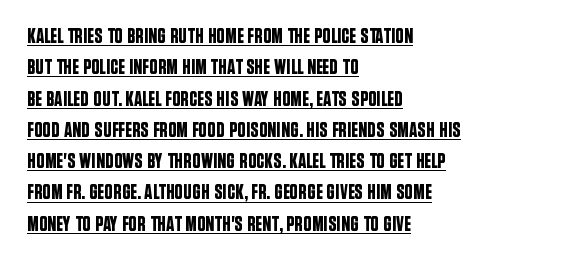
What stands out about the letter spacing? Nothing — it is the standard amount. The lines are quadded left. Horizontal bands of white between lines are of average thickness. Style check: upright.
